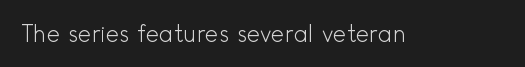
The type is set solid horizontally, with unmodified tracking. Words float on clear page, feet unadorned. A quiet, ordinary-to-light weight characterises the typeface. The type sits square on the baseline with zero lean.
